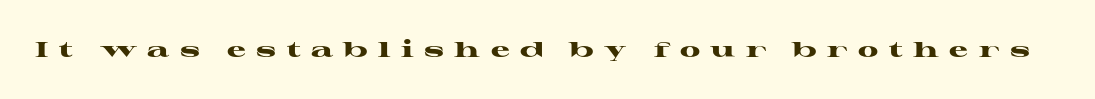
Q: Is the text bold? A: Yes.
Q: Is the text italic (slanted)? A: No, it is upright.
Q: Is the text underlined? A: No.
Q: Is the spacing between letters normal or unusually wide? A: Unusually wide.
